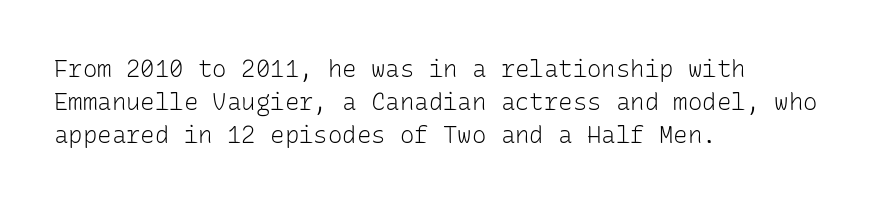
{"italic": "no", "bold": "no", "underline": "no", "align": "left", "line_spacing": "normal", "line_spacing_ratio": 1.38, "letter_spacing": "normal", "letter_spacing_em": 0.0, "glyph_px": 24}
